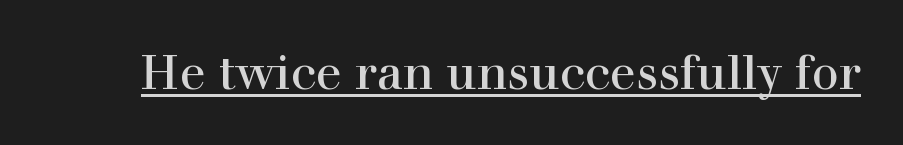
The image shows 48 px serif type, upright; set normal letter spacing, underlined; a medium x-height.
